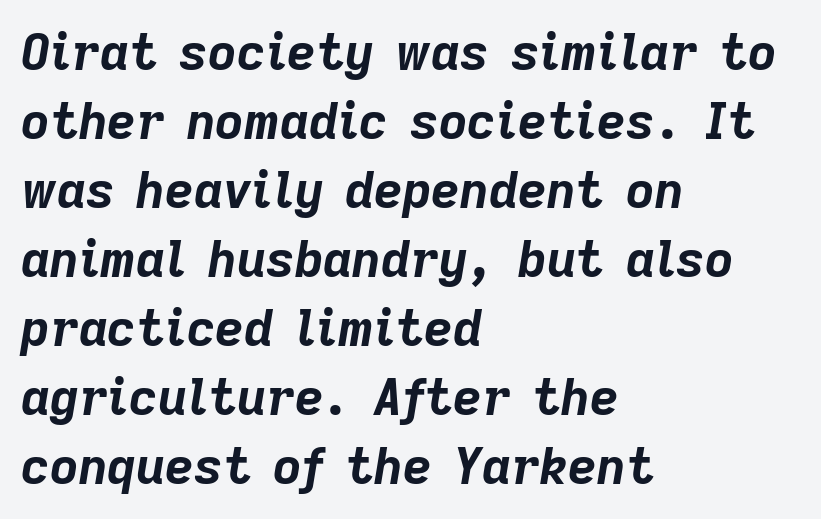
An italicized treatment has been applied to the whole sample. Looks like regular typesetting: each glyph gets only the width it needs. The face used here is rendered with its standard letterfit. Caption: bold face, heavy strokes. Check under the words: just untouched page. The compositor pushed each line to the left boundary.
